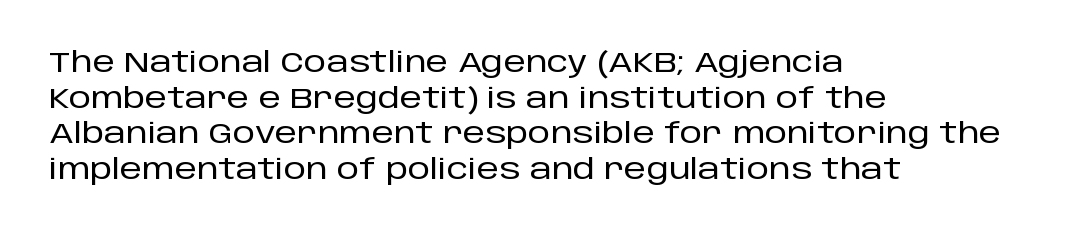
Q: Is the text italic (slanted)? A: No, it is upright.
Q: Is the typeface a serif or a sans-serif typeface? A: Sans-serif.
Q: Is the text underlined? A: No.
Q: How is the paragraph aligned? A: Left-aligned.
Q: Is the spacing between letters normal or unusually wide? A: Normal.
Q: Is the spacing between lines tight, normal or loose? A: Normal.
Q: Width (condensed, normal, or wide)? A: Normal.
Q: Stroke contrast? A: Low.
Q: x-height? A: Large.
Q: Monospaced? A: No.
